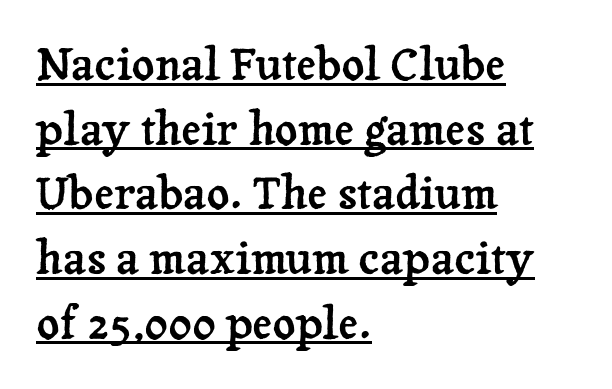
{"serif": "yes", "italic": "no", "width": "normal", "stroke_contrast": "low", "x_height": "medium", "monospaced": "no", "underline": "yes", "align": "left", "line_spacing": "normal", "line_spacing_ratio": 1.47, "letter_spacing": "normal", "letter_spacing_em": 0.0, "glyph_px": 44}
